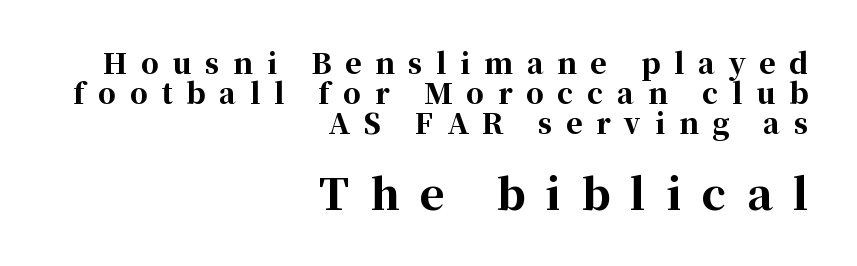
{"serif": "yes", "italic": "no", "bold": "yes", "weight": "bold", "width": "normal", "stroke_contrast": "high", "x_height": "medium", "monospaced": "no", "underline": "no", "align": "right", "line_spacing": "tight", "line_spacing_ratio": 1.08, "letter_spacing": "wide", "letter_spacing_em": 0.49, "larger_block": "second", "size_ratio": 1.5, "glyph_px": 42}
